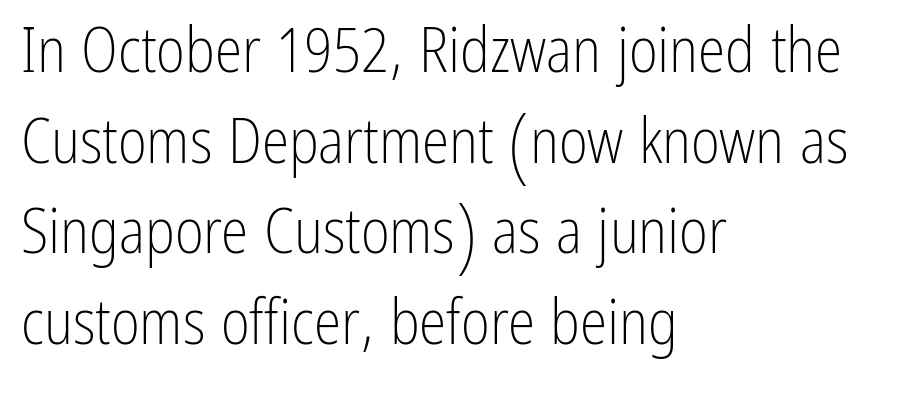
The image shows 62 px light, condensed sans-serif type, upright; set left-aligned, normal line spacing (1.46x), normal letter spacing, not underlined; low stroke contrast and a medium x-height.
